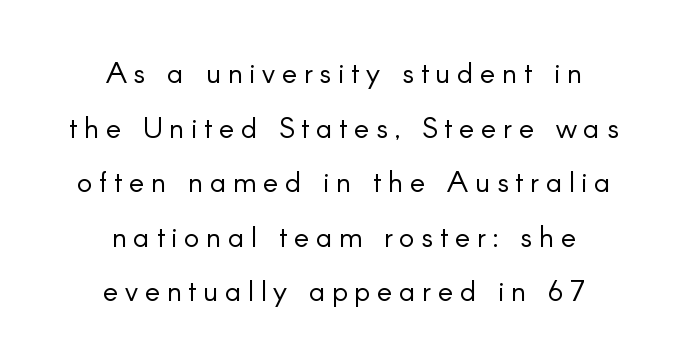
{"serif": "no", "italic": "no", "bold": "no", "weight": "light", "width": "normal", "stroke_contrast": "low", "x_height": "small", "monospaced": "no", "underline": "no", "align": "center", "line_spacing_ratio": 1.88, "letter_spacing": "wide", "letter_spacing_em": 0.23, "glyph_px": 29}
